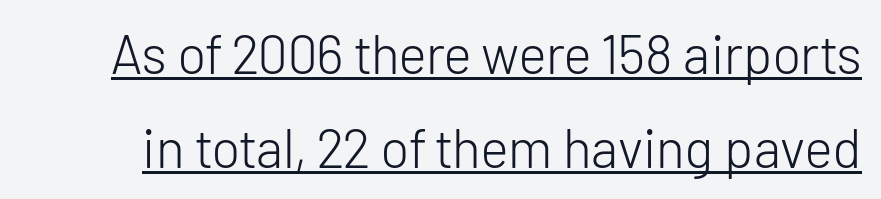
{"serif": "no", "italic": "no", "bold": "no", "weight": "light", "width": "normal", "stroke_contrast": "low", "x_height": "medium", "monospaced": "no", "underline": "yes", "line_spacing_ratio": 1.74, "letter_spacing": "normal", "letter_spacing_em": 0.0, "glyph_px": 54}
